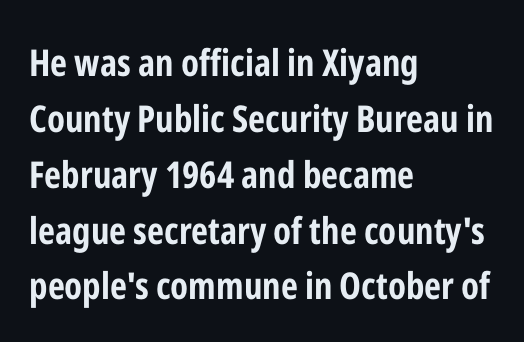
The image shows 37 px bold, condensed sans-serif type, upright; set left-aligned, normal line spacing (1.51x), normal letter spacing, not underlined; low stroke contrast and a medium x-height.
